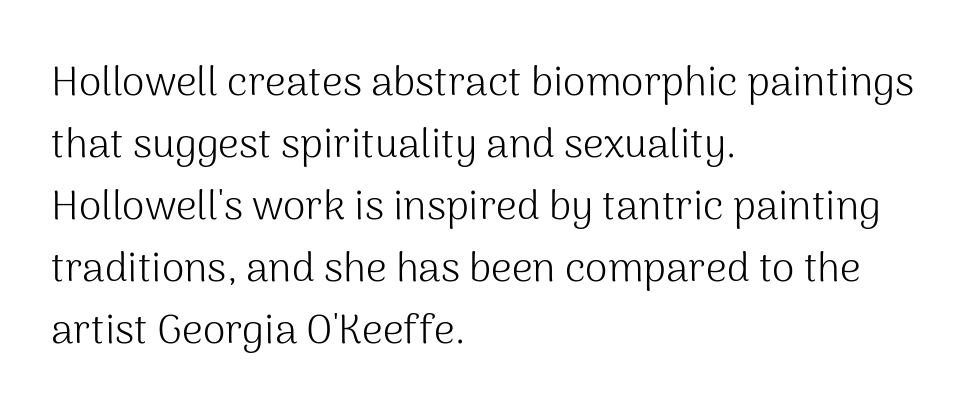
Check under the words: just untouched page. Does the copy run flush right? No — it runs flush left. Tracking here is standard; glyphs follow each other at the usual distance. Each stroke keeps to a modest, everyday thickness or less. The passage shown is typeset with a sans-serif family.
